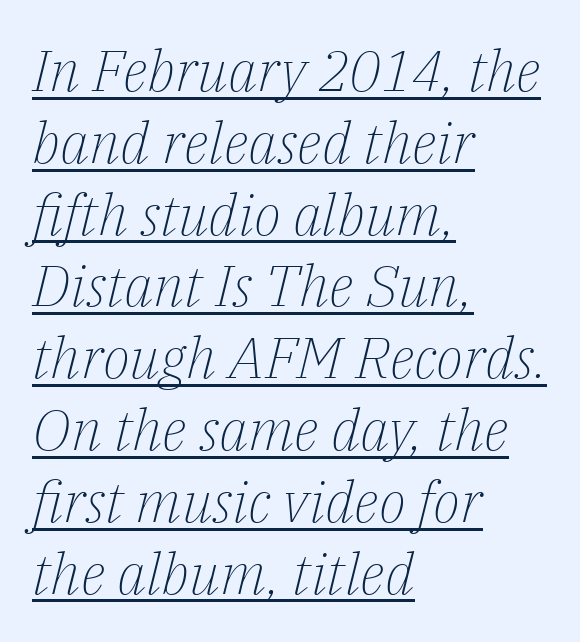
Q: Is the text bold? A: No.
Q: Is the text italic (slanted)? A: Yes, it leans right by about 14 degrees.
Q: Is the typeface a serif or a sans-serif typeface? A: Serif.
Q: Is the text underlined? A: Yes.
Q: How is the paragraph aligned? A: Left-aligned.
Q: Is the spacing between letters normal or unusually wide? A: Normal.
Q: Is the spacing between lines tight, normal or loose? A: Normal.
Q: Width (condensed, normal, or wide)? A: Normal.
Q: Stroke contrast? A: Low.
Q: x-height? A: Medium.
Q: Monospaced? A: No.
